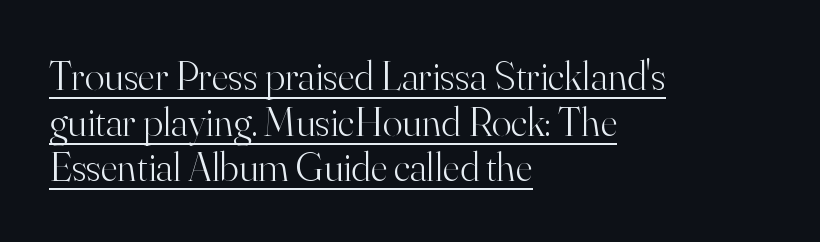
{"serif": "yes", "italic": "no", "bold": "no", "weight": "light", "width": "normal", "stroke_contrast": "high", "x_height": "small", "monospaced": "no", "underline": "yes", "align": "left", "line_spacing": "tight", "line_spacing_ratio": 1.11, "letter_spacing": "normal", "letter_spacing_em": 0.0, "glyph_px": 41}
